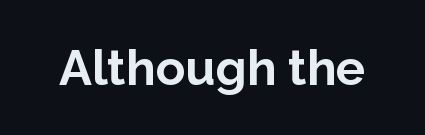
Caption: bold face, heavy strokes. The space beneath each line is pristine and unruled. The letters advance in unequal steps, a hallmark of proportional type. You can tell from the bare stems that sans-serif type was used. If you drew a line through each stem, it would be perfectly vertical.
